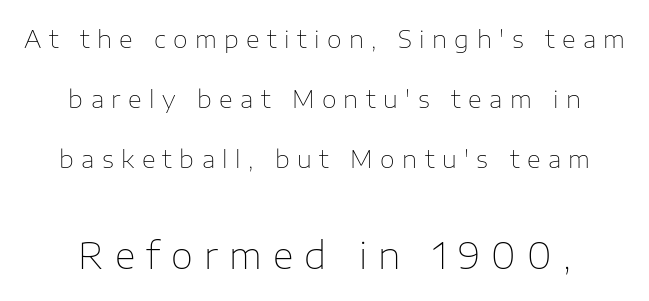
Spacing between characters has been opened up far beyond the box default. Honestly, the rows look like they've been pulled way apart. Lines of text with bare space underneath. Posture: straight, roman, zero tilt. These lines are composed in type without serifs. Letters have the restrained weight of plain body copy at most.
